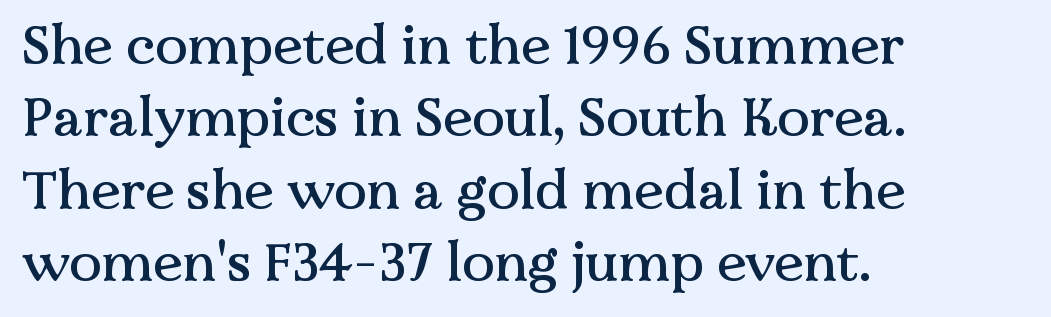
Q: Is the text italic (slanted)? A: No, it is upright.
Q: Is the typeface a serif or a sans-serif typeface? A: Serif.
Q: Is the text underlined? A: No.
Q: How is the paragraph aligned? A: Left-aligned.
Q: Is the spacing between letters normal or unusually wide? A: Normal.
Q: Is the spacing between lines tight, normal or loose? A: Normal.
Q: Width (condensed, normal, or wide)? A: Normal.
Q: Stroke contrast? A: Medium.
Q: x-height? A: Medium.
Q: Monospaced? A: No.
